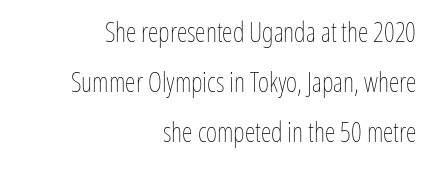
Q: Is the text bold? A: No.
Q: Is the text italic (slanted)? A: No, it is upright.
Q: Is the text underlined? A: No.
Q: How is the paragraph aligned? A: Right-aligned.
Q: Is the spacing between letters normal or unusually wide? A: Normal.
